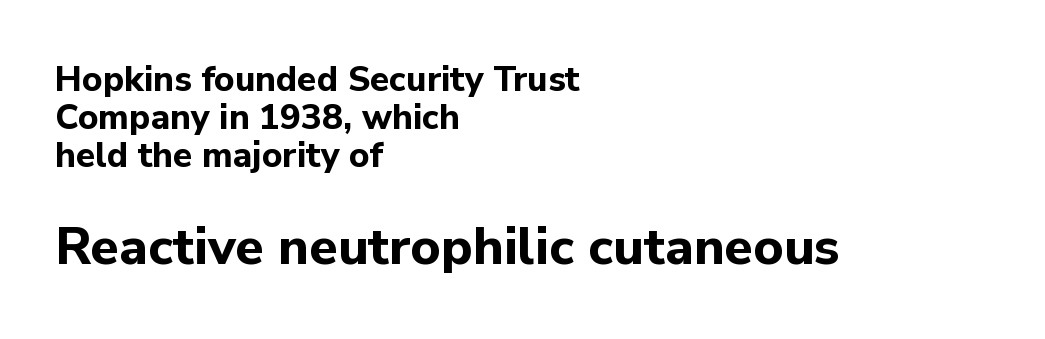
{"serif": "no", "italic": "no", "bold": "yes", "weight": "bold", "width": "normal", "stroke_contrast": "low", "x_height": "medium", "monospaced": "no", "underline": "no", "align": "left", "line_spacing": "tight", "line_spacing_ratio": 1.09, "letter_spacing": "normal", "letter_spacing_em": 0.0, "larger_block": "second", "size_ratio": 1.49, "glyph_px": 52}
